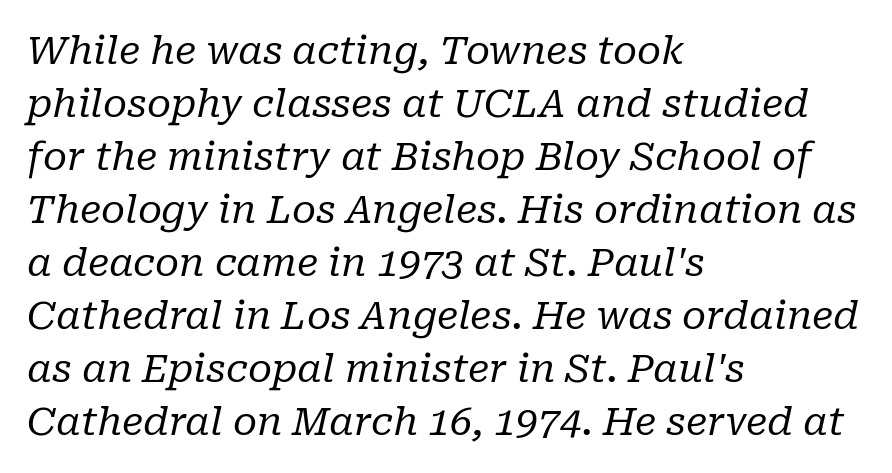
Does the lettering tilt? It does — this is italic. A bare baseline throughout the passage. Line starts are locked; line ends wander. Characters follow at the spacing the type designer built in. Note the varied advance widths — an 'i' is clearly narrower than an 'm'. Unlike a clean sans, this face finishes its strokes with serifs.
